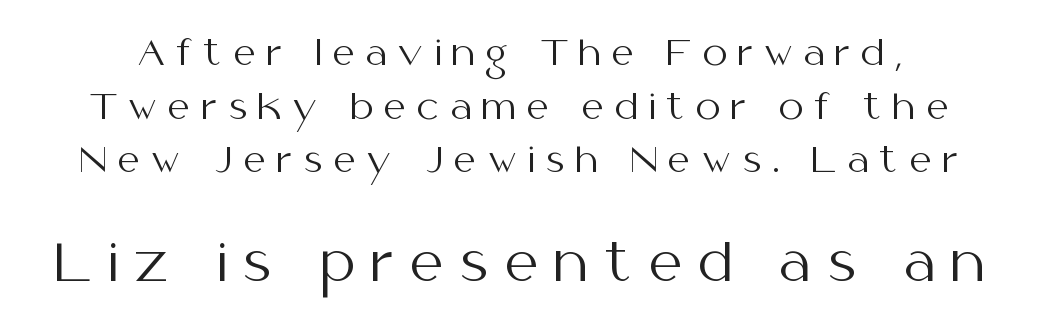
Designer's note — italics off, roman on. Does the bottom block carry the larger type? Yes, it does. The rendering uses a moderate line-height, typical for paragraphs. The letters carry no serifs — their stems end cleanly without finishing strokes. Descenders hang freely into open space.
